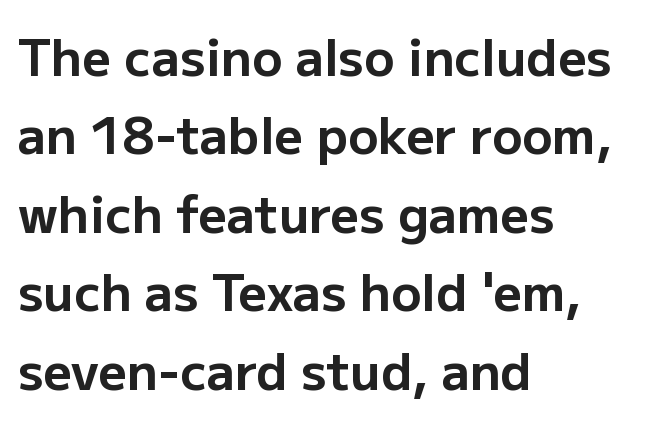
Check under the words: just untouched page. Do the characters align in a grid? No, the font is proportional. Does the weight exceed regular? Yes, all the way to bold. A typesetter would call this leading conventional body-copy spacing. The tracking reads as untouched default to a designer's eye. Check where the strokes stop: nothing finishes them off — pure sans.
